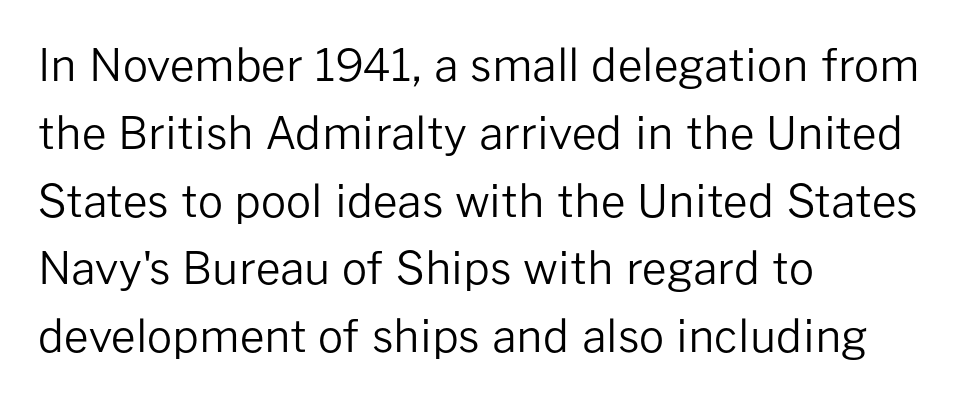
{"serif": "no", "italic": "no", "bold": "no", "weight": "regular", "width": "normal", "stroke_contrast": "low", "x_height": "medium", "monospaced": "no", "underline": "no", "align": "left", "line_spacing": "normal", "line_spacing_ratio": 1.54, "letter_spacing": "normal", "letter_spacing_em": 0.0, "glyph_px": 44}
